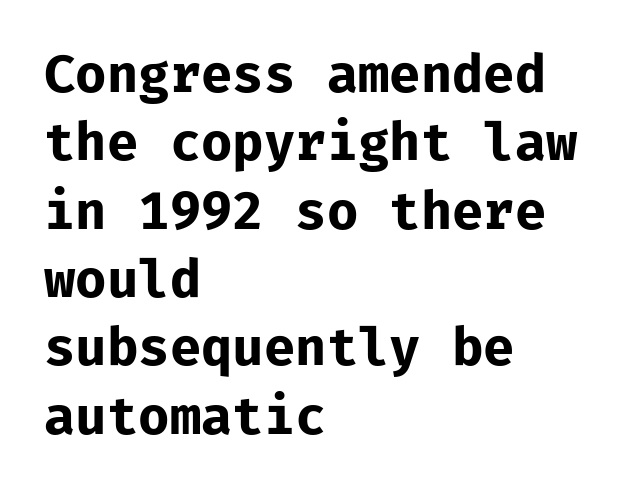
As a designer I'd log this as weight 700, bold. Classification — sans serif. Bare-footed words on every line. Interline gaps are of average width in this sample. Upright lettering throughout. These lines stack with their left ends in a neat column.
